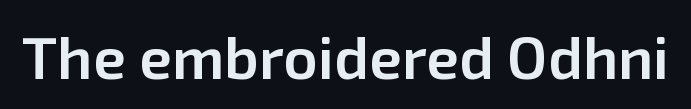
Q: Is the text bold? A: Semi-bold.
Q: Is the text italic (slanted)? A: No, it is upright.
Q: Is the typeface a serif or a sans-serif typeface? A: Sans-serif.
Q: Is the text underlined? A: No.
Q: Is the spacing between letters normal or unusually wide? A: Normal.
Q: Width (condensed, normal, or wide)? A: Normal.
Q: Stroke contrast? A: Low.
Q: x-height? A: Medium.
Q: Monospaced? A: No.
